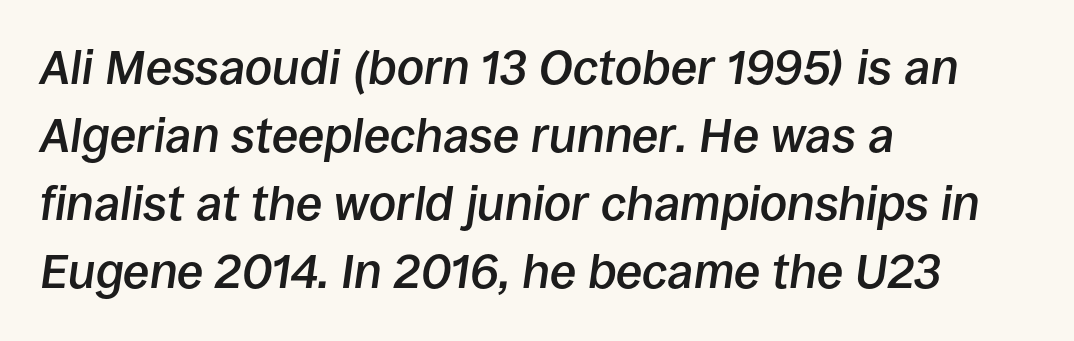
Q: Is the text bold? A: Semi-bold.
Q: Is the text italic (slanted)? A: Yes, it leans right by about 8 degrees.
Q: Is the text underlined? A: No.
Q: How is the paragraph aligned? A: Left-aligned.
Q: Is the spacing between letters normal or unusually wide? A: Normal.
Q: Is the spacing between lines tight, normal or loose? A: Normal.
Q: Width (condensed, normal, or wide)? A: Normal.
Q: Stroke contrast? A: Low.
Q: x-height? A: Large.
Q: Monospaced? A: No.
